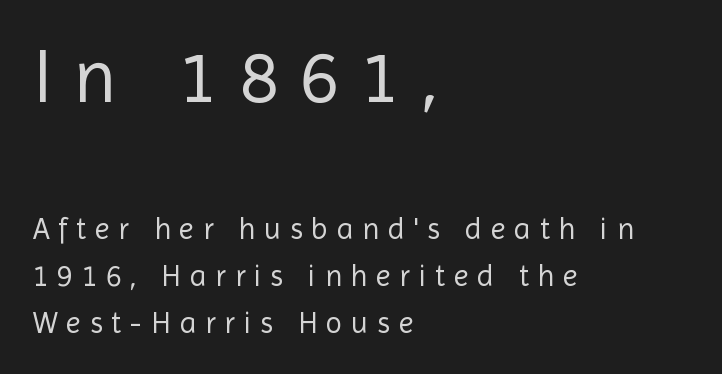
A student would call this left alignment; a typographer would say flush left, rag right. Weight: regular or lighter. The rows are spaced the way most documents space them. Between one letter and the next there's a generous, obvious gap. Scale decreases going downward across the two blocks. Ascenders rise straight up at ninety degrees.
